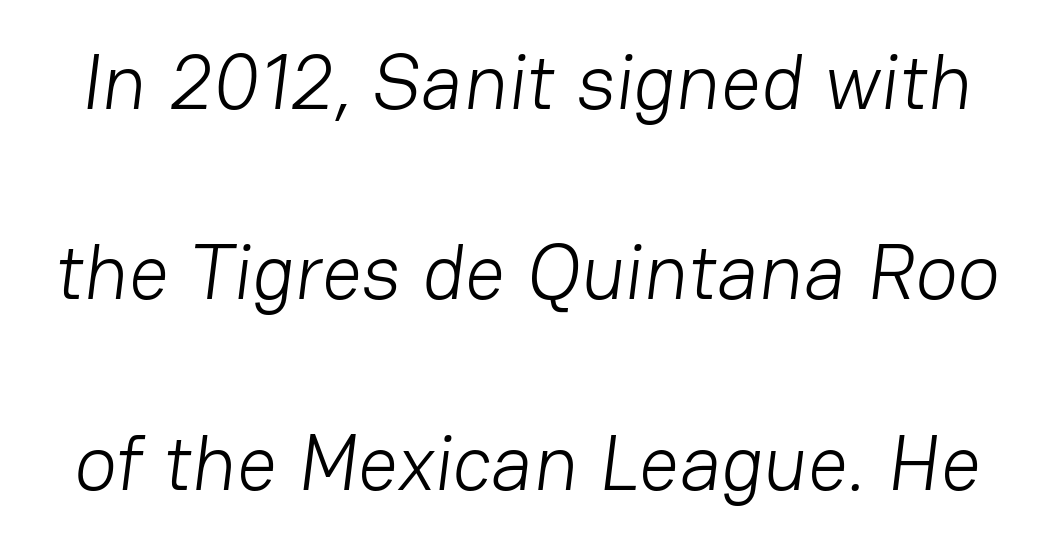
A typesetter would call this proportional, since set widths differ per character. This rendering employs a face without finishing strokes, i.e., a sans-serif. The gap between lines stays unmarked. Short note: letters normally spaced. Baseline-to-baseline distance is far greater than the letter height.
